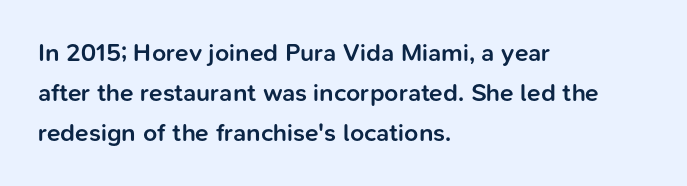
Q: Is the text bold? A: Semi-bold.
Q: Is the text italic (slanted)? A: No, it is upright.
Q: Is the text underlined? A: No.
Q: How is the paragraph aligned? A: Left-aligned.
Q: Is the spacing between letters normal or unusually wide? A: Normal.
Q: Is the spacing between lines tight, normal or loose? A: Normal.
